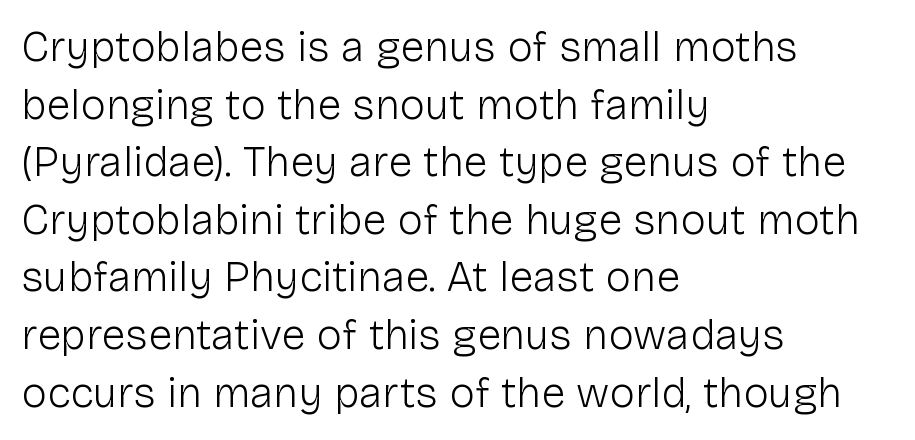
{"serif": "no", "italic": "no", "bold": "no", "weight": "light", "width": "normal", "stroke_contrast": "low", "x_height": "medium", "monospaced": "no", "underline": "no", "align": "left", "line_spacing": "normal", "line_spacing_ratio": 1.34, "letter_spacing": "normal", "letter_spacing_em": 0.0, "glyph_px": 43}
